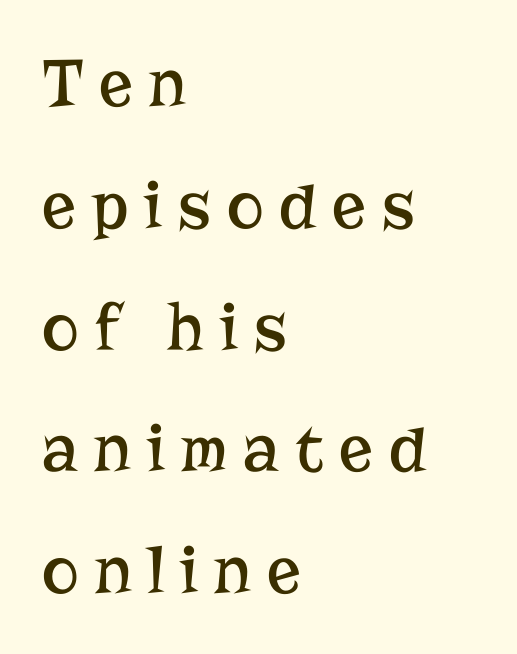
{"serif": "yes", "italic": "no", "bold": "no", "weight": "regular", "width": "normal", "stroke_contrast": "low", "x_height": "medium", "monospaced": "no", "underline": "no", "align": "left", "line_spacing_ratio": 1.74, "letter_spacing": "wide", "letter_spacing_em": 0.23, "glyph_px": 70}
